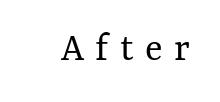
The image shows 41 px regular-weight type, upright; set unusually wide letter spacing (+0.28 em), not underlined; medium stroke contrast and a medium x-height.
